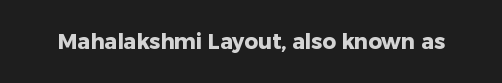
{"italic": "no", "bold": "yes", "underline": "no", "letter_spacing": "normal", "letter_spacing_em": 0.0, "glyph_px": 21}
